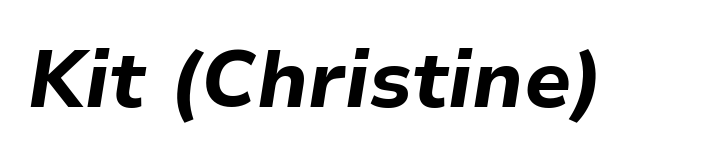
The typography opts for an oblique posture over an upright one. Plain, unruled lines of type. Here the designer chose a conventional face with non-uniform glyph widths. Letter spacing: default. Every letter is thick-stroked: bold, no question.
